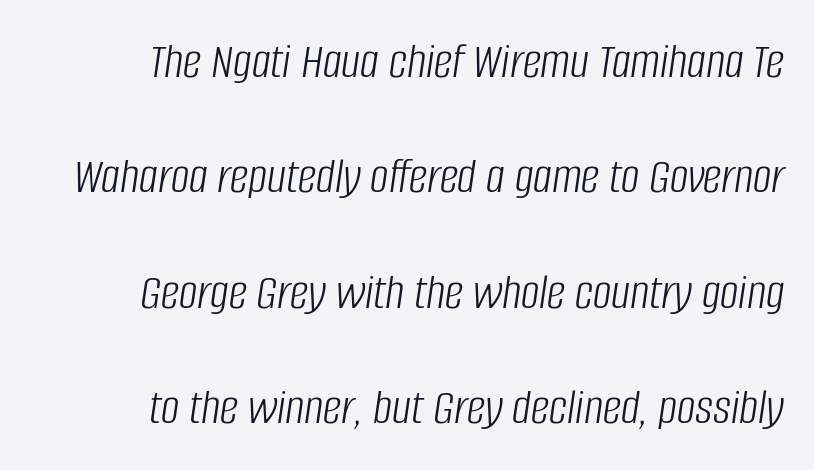
{"italic": "yes", "lean": "right", "slant_degrees": 8, "bold": "no", "weight": "light", "width": "condensed", "stroke_contrast": "low", "x_height": "large", "monospaced": "no", "underline": "no", "align": "right", "line_spacing": "loose", "line_spacing_ratio": 2.22, "letter_spacing": "normal", "letter_spacing_em": 0.0, "glyph_px": 52}
